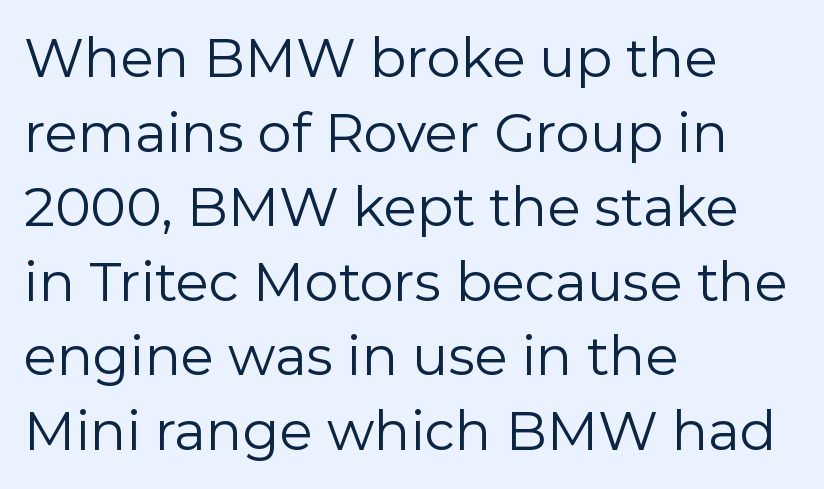
{"serif": "no", "italic": "no", "bold": "no", "weight": "regular", "width": "normal", "stroke_contrast": "low", "x_height": "medium", "monospaced": "no", "underline": "no", "align": "left", "line_spacing": "normal", "line_spacing_ratio": 1.38, "letter_spacing": "normal", "letter_spacing_em": 0.0, "glyph_px": 54}
